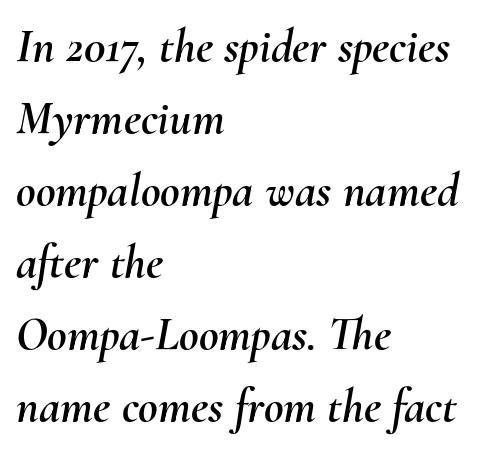
Q: Is the text italic (slanted)? A: Yes, it leans right by about 10 degrees.
Q: Is the text underlined? A: No.
Q: How is the paragraph aligned? A: Left-aligned.
Q: Is the spacing between letters normal or unusually wide? A: Normal.
Q: Is the spacing between lines tight, normal or loose? A: Normal.
Q: Width (condensed, normal, or wide)? A: Normal.
Q: Stroke contrast? A: Medium.
Q: x-height? A: Small.
Q: Monospaced? A: No.
